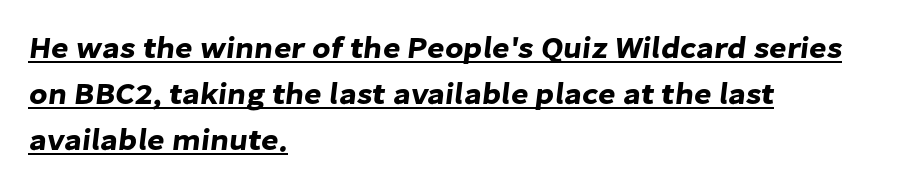
Q: Is the typeface a serif or a sans-serif typeface? A: Sans-serif.
Q: Is the text underlined? A: Yes.
Q: How is the paragraph aligned? A: Left-aligned.
Q: Is the spacing between letters normal or unusually wide? A: Normal.
Q: Is the spacing between lines tight, normal or loose? A: Normal.
Q: Width (condensed, normal, or wide)? A: Normal.
Q: Stroke contrast? A: Low.
Q: x-height? A: Medium.
Q: Monospaced? A: No.
